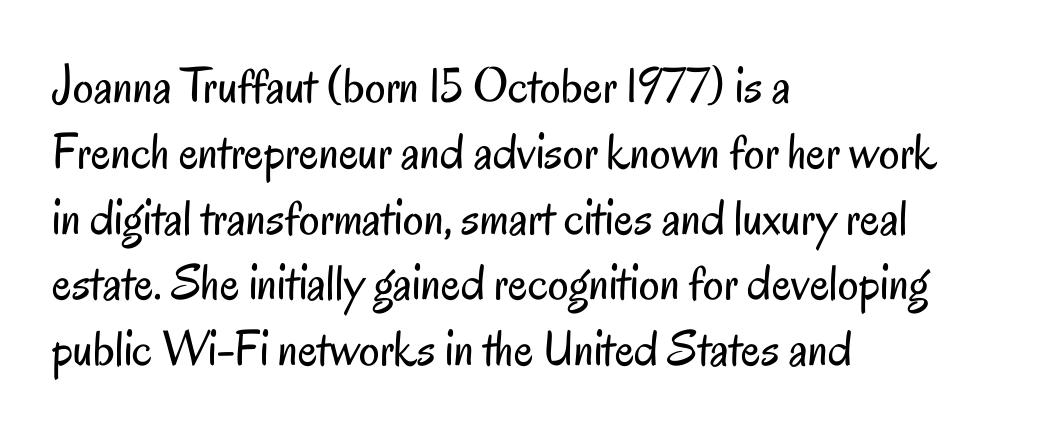
{"serif": "no", "italic": "no", "bold": "no", "weight": "regular", "width": "condensed", "stroke_contrast": "low", "x_height": "small", "monospaced": "no", "underline": "no", "align": "left", "line_spacing": "normal", "line_spacing_ratio": 1.29, "letter_spacing": "normal", "letter_spacing_em": 0.0, "glyph_px": 51}
